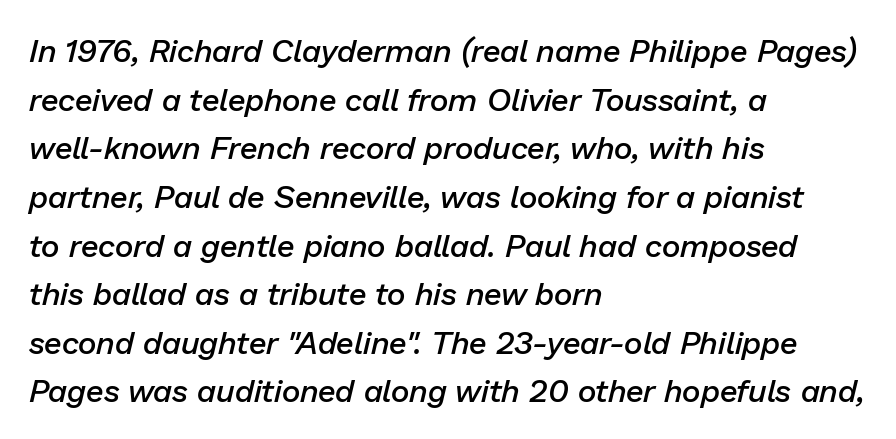
The gap between lines stays unmarked. The rag falls on the right side of this text block. The rendering applies a slant to the glyphs. Characters follow at the spacing the type designer built in.
